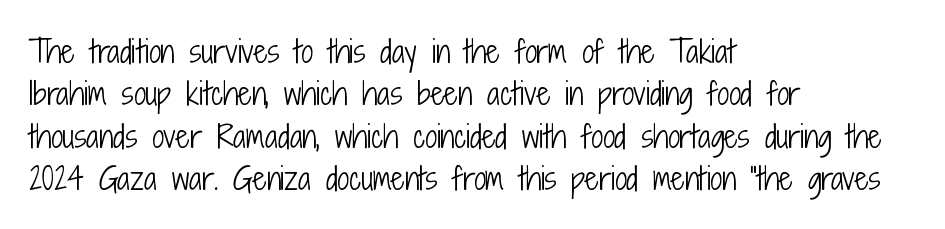
The image shows 30 px light, condensed sans-serif type, upright; set left-aligned, normal line spacing (1.41x), normal letter spacing, not underlined; low stroke contrast and a medium x-height.
